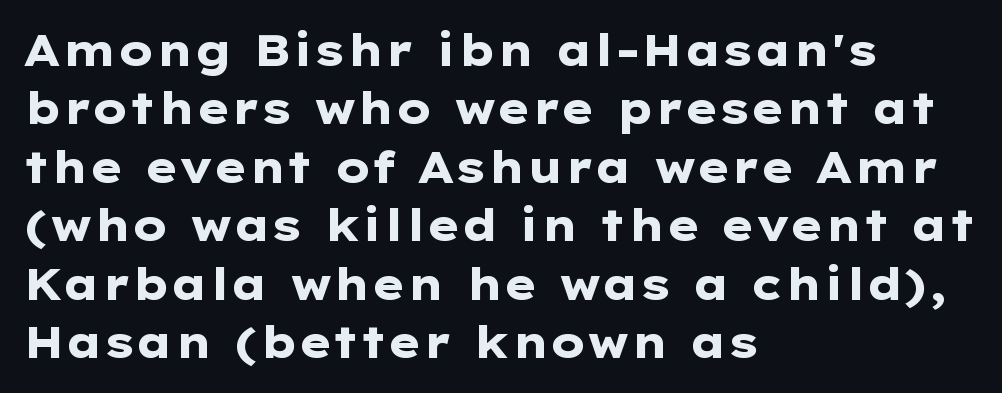
The gap between lines stays unmarked. Posture: vertical. The letters carry no serifs — their stems end cleanly without finishing strokes. Here the designer chose a conventional face with non-uniform glyph widths.
